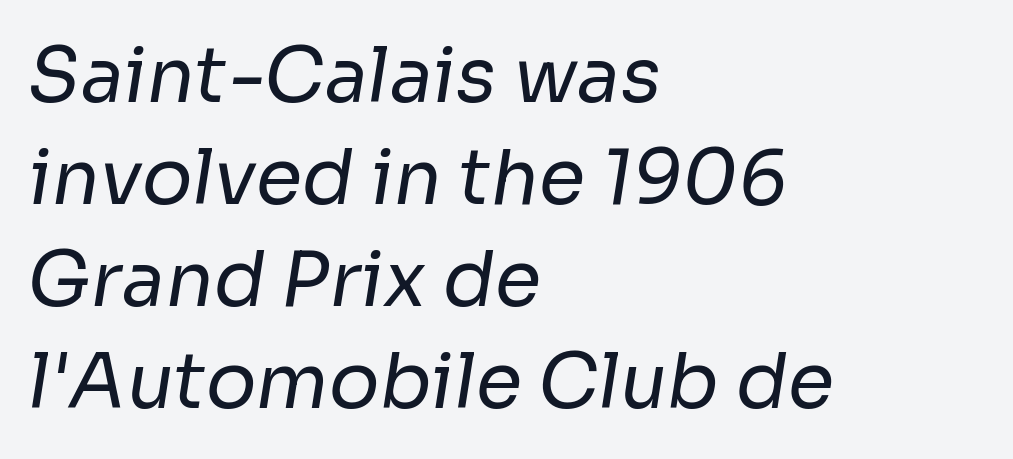
Q: Is the text bold? A: No.
Q: Is the typeface a serif or a sans-serif typeface? A: Sans-serif.
Q: Is the text underlined? A: No.
Q: How is the paragraph aligned? A: Left-aligned.
Q: Is the spacing between letters normal or unusually wide? A: Normal.
Q: Is the spacing between lines tight, normal or loose? A: Normal.
Q: Width (condensed, normal, or wide)? A: Normal.
Q: Stroke contrast? A: Low.
Q: x-height? A: Medium.
Q: Monospaced? A: No.
